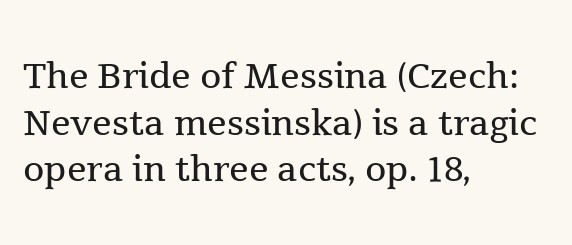
The image shows 49 px regular-weight serif type, upright; set left-aligned, tight line spacing (0.95x), normal letter spacing, not underlined; a medium x-height.
